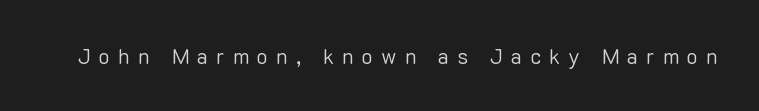
Designer's note — italics off, roman on. Summary of weight: not heavy and not bold. Observe the wide spacing: letters keep a clear distance from each other. Clear beneath every line of the passage.
